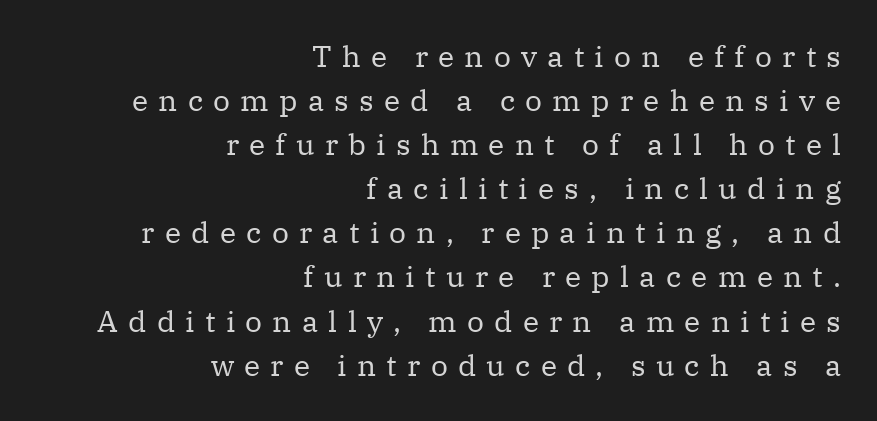
Each row of text sits above clean, open space. A typesetter would mark this as roman, not italic. Students, note that the glyphs here are deliberately spaced far apart. The typesetter chose a ragged-left arrangement here.
